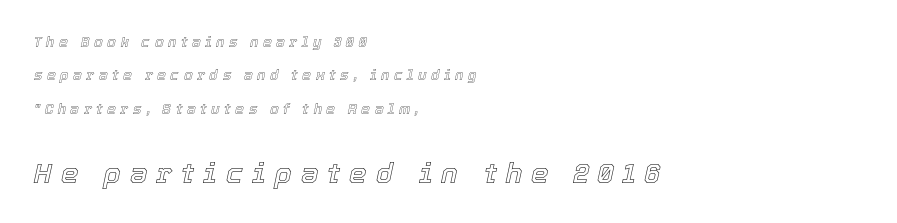
{"italic": "yes", "lean": "right", "slant_degrees": 12, "width": "normal", "x_height": "medium", "monospaced": "no", "underline": "no", "align": "left", "line_spacing": "loose", "line_spacing_ratio": 2.39, "letter_spacing": "wide", "letter_spacing_em": 0.32, "larger_block": "second", "size_ratio": 2.0, "glyph_px": 28}
